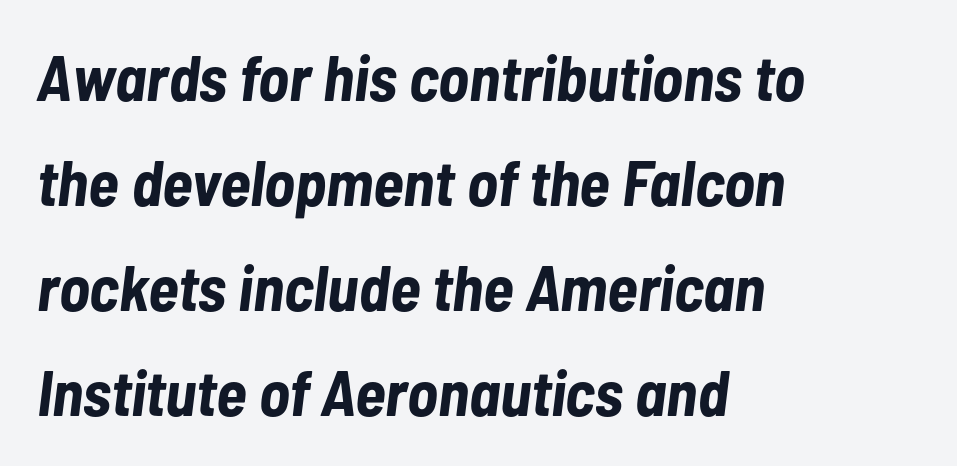
{"italic": "yes", "lean": "right", "slant_degrees": 7, "bold": "yes", "weight": "bold", "width": "condensed", "stroke_contrast": "low", "x_height": "medium", "monospaced": "no", "underline": "no", "align": "left", "line_spacing": "normal", "line_spacing_ratio": 1.64, "letter_spacing": "normal", "letter_spacing_em": 0.0, "glyph_px": 64}
